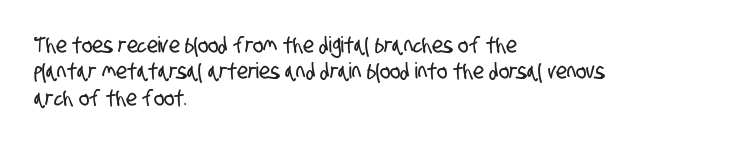
{"underline": "no", "align": "left", "line_spacing_ratio": 1.2, "letter_spacing": "normal", "letter_spacing_em": 0.0, "glyph_px": 22}
